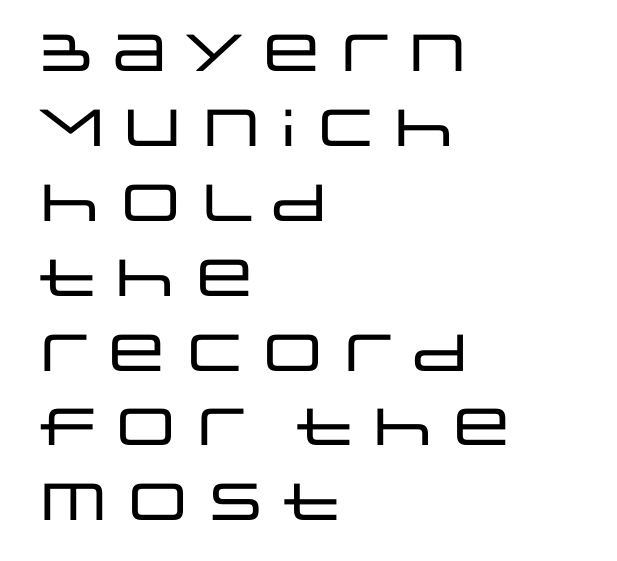
Q: Is the text italic (slanted)? A: No, it is upright.
Q: Is the typeface a serif or a sans-serif typeface? A: Sans-serif.
Q: Is the text underlined? A: No.
Q: How is the paragraph aligned? A: Left-aligned.
Q: Is the spacing between letters normal or unusually wide? A: Normal.
Q: Is the spacing between lines tight, normal or loose? A: Normal.
Q: Width (condensed, normal, or wide)? A: Wide.
Q: Stroke contrast? A: Low.
Q: x-height? A: Large.
Q: Monospaced? A: No.
